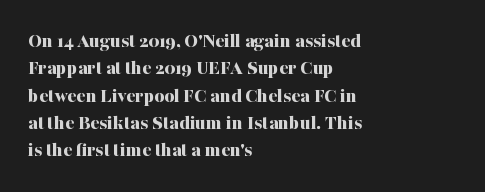
The rendering anchors every line to the left-hand side. This is the regular roman posture of the typeface. A normal amount of white space separates one row of letters from the next. The face used here is rendered with its standard letterfit. A clean baseline with only descenders dipping below it. The sample has been set heavy, in full bold.
